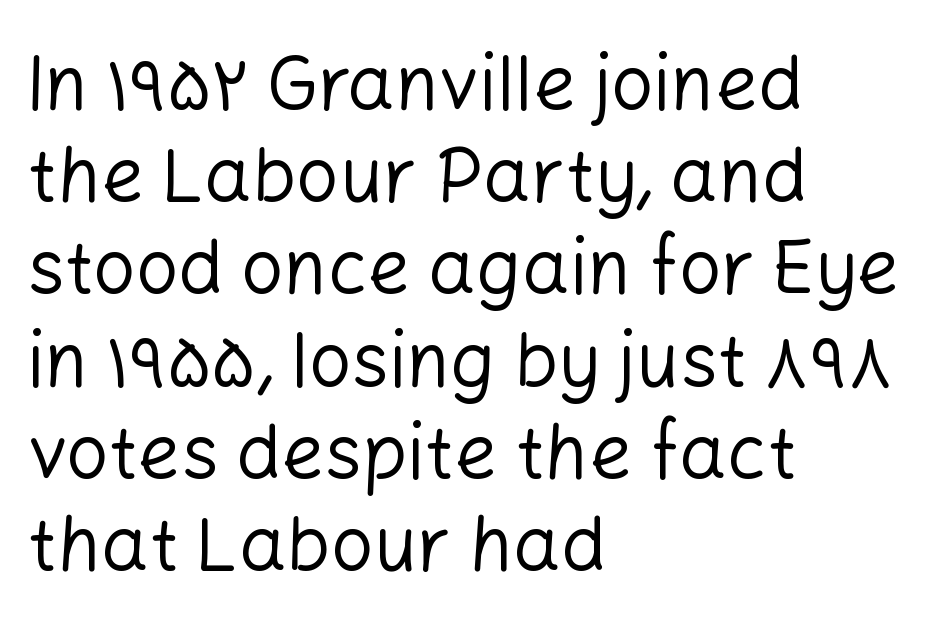
Every character sits straight up, as roman type does. Caption: multi-line text, flush left, ragged right. Tracking value appears to be zero — textbook default spacing. A bare baseline throughout the passage. No chunkiness to these letters — they're not bold. A sans-serif font was chosen for this passage.
